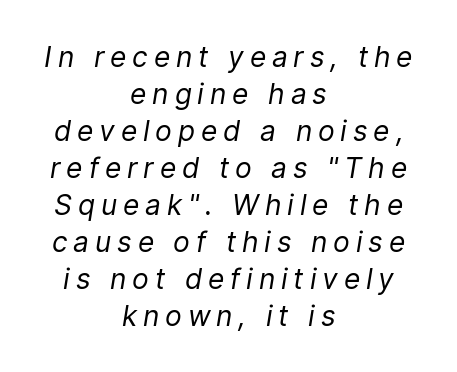
The image shows 28 px regular-weight type, italic (leaning right); set centered, normal line spacing (1.32x), unusually wide letter spacing (+0.21 em), not underlined; low stroke contrast and a medium x-height.
